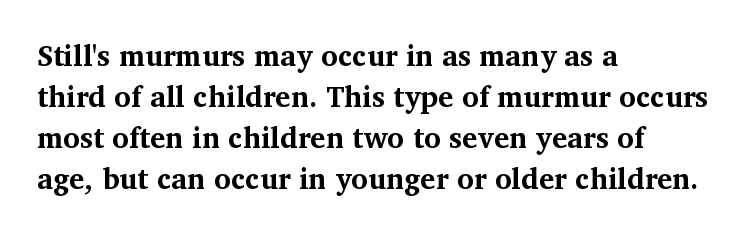
Set as a true bold cut, around the 700 mark. This sample is left-justified, so line endings fall wherever the words run out. Posture: straight, roman, zero tilt. Vertical spacing — default. Does extra space separate the letters? No, they use regular spacing.
